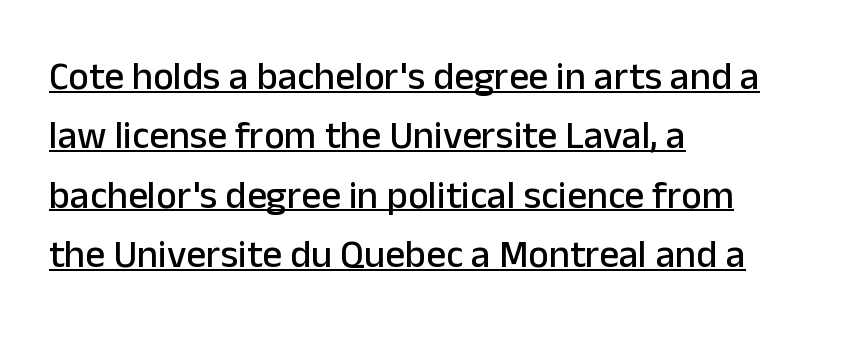
The image shows 39 px sans-serif type, upright; set left-aligned, normal line spacing (1.52x), normal letter spacing, underlined; low stroke contrast and a medium x-height.
